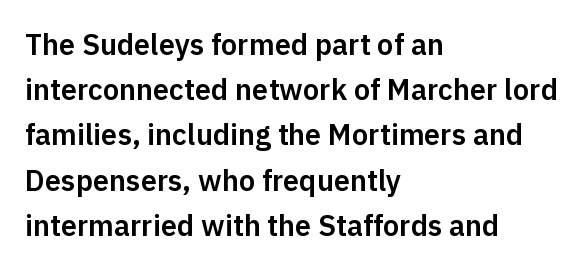
The image shows 29 px sans-serif type, upright; set left-aligned, normal line spacing (1.56x), normal letter spacing, not underlined; low stroke contrast and a medium x-height.
